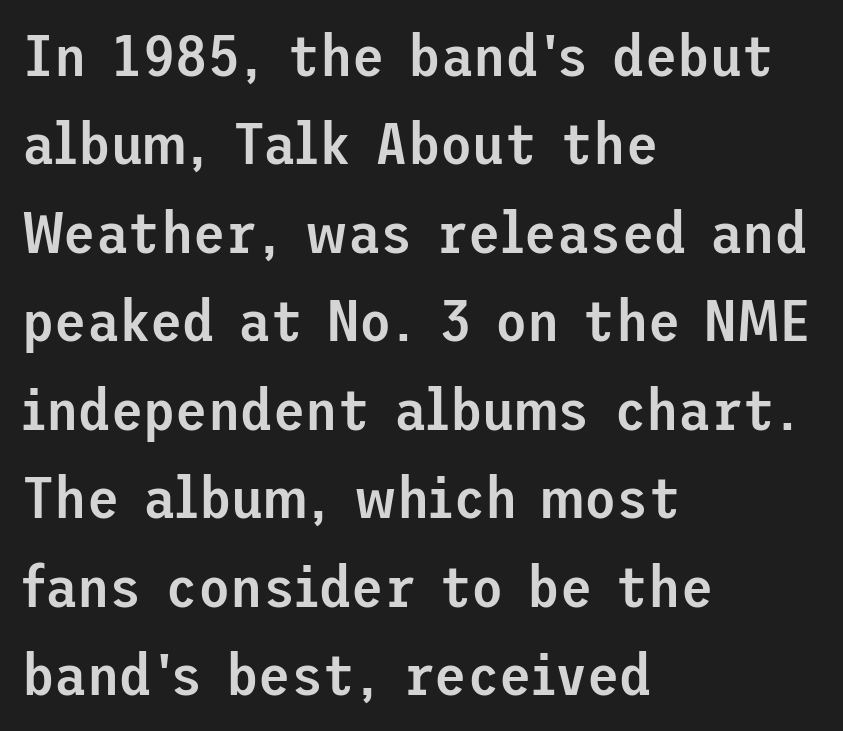
Q: Is the text bold? A: Semi-bold.
Q: Is the text italic (slanted)? A: No, it is upright.
Q: Is the typeface a serif or a sans-serif typeface? A: Sans-serif.
Q: Is the text underlined? A: No.
Q: How is the paragraph aligned? A: Left-aligned.
Q: Is the spacing between letters normal or unusually wide? A: Normal.
Q: Is the spacing between lines tight, normal or loose? A: Normal.
Q: Width (condensed, normal, or wide)? A: Normal.
Q: Stroke contrast? A: Low.
Q: x-height? A: Medium.
